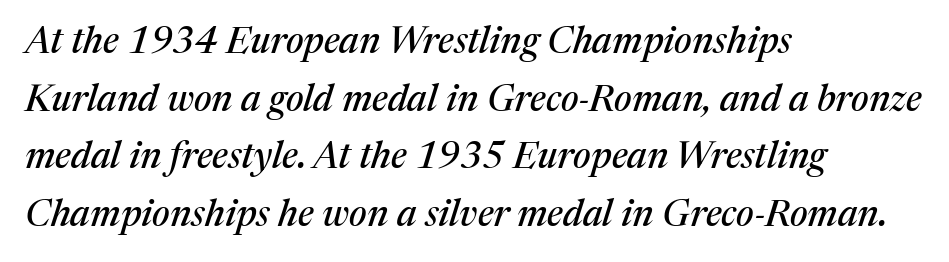
A typesetter would call this proportional, since set widths differ per character. The paragraph has a hard left edge and a soft right edge. Reading down the column, the eye jumps a familiar distance to each next line. Nobody drew a line under any word here. Examine the stroke ends and you'll spot serifs.
